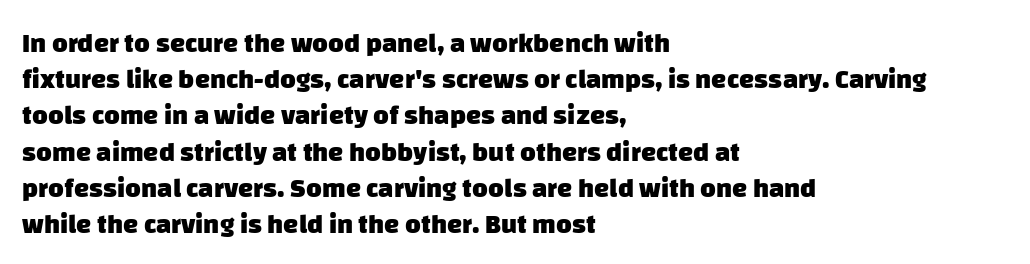
Q: Is the text bold? A: Yes.
Q: Is the text underlined? A: No.
Q: How is the paragraph aligned? A: Left-aligned.
Q: Is the spacing between letters normal or unusually wide? A: Normal.
Q: Is the spacing between lines tight, normal or loose? A: Normal.
